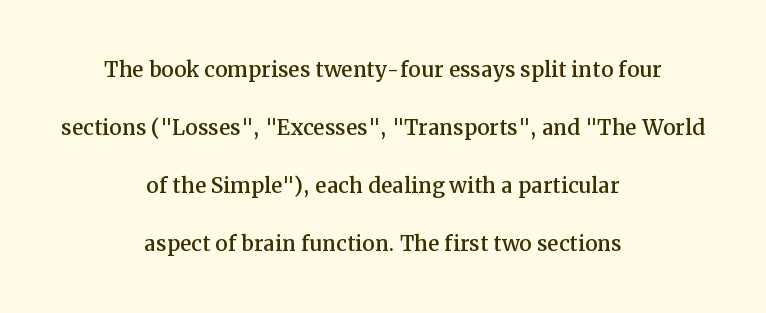
Does the leading feel generous? Absolutely, it's lavish. Compared with a flush-left layout, this one balances lines on the center instead. These lines are rendered in a variable-pitch font. Nobody touched the tracking dial on this one.
